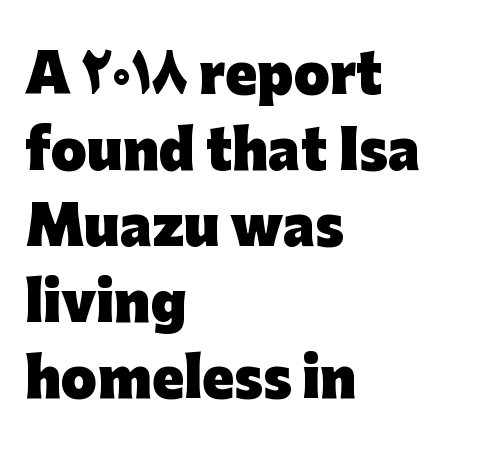
The image shows 52 px heavy sans-serif type, upright; set left-aligned, normal line spacing (1.46x), normal letter spacing, not underlined; low stroke contrast and a medium x-height.
